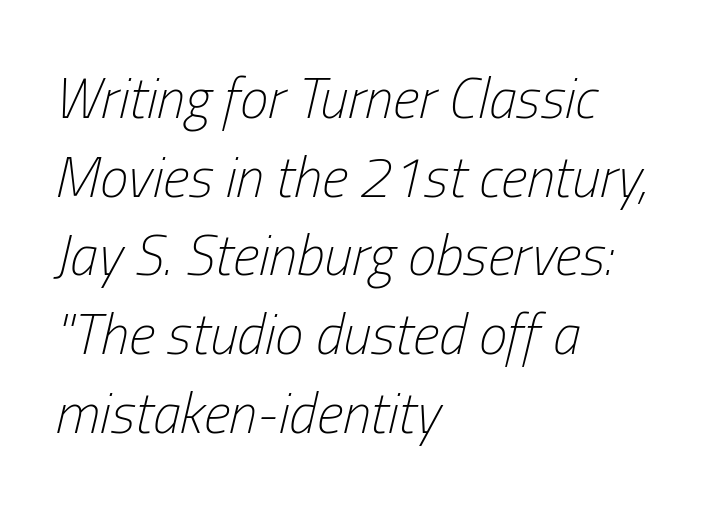
The image shows 57 px light, condensed type, italic (leaning right); set left-aligned, normal line spacing (1.38x), normal letter spacing, not underlined; low stroke contrast and a medium x-height.
